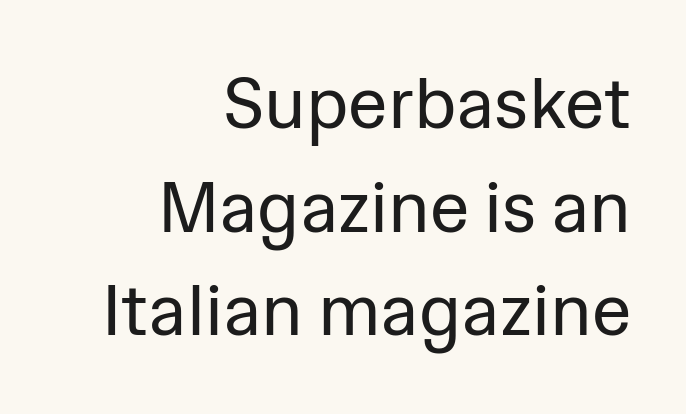
Q: Is the text bold? A: No.
Q: Is the text italic (slanted)? A: No, it is upright.
Q: Is the typeface a serif or a sans-serif typeface? A: Sans-serif.
Q: Is the text underlined? A: No.
Q: How is the paragraph aligned? A: Right-aligned.
Q: Is the spacing between letters normal or unusually wide? A: Normal.
Q: Is the spacing between lines tight, normal or loose? A: Normal.
Q: Width (condensed, normal, or wide)? A: Normal.
Q: Stroke contrast? A: Low.
Q: x-height? A: Medium.
Q: Monospaced? A: No.
